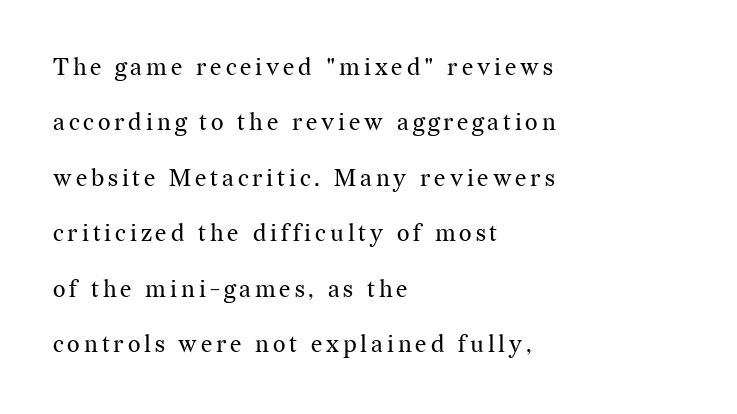
The image shows 24 px text type, upright; set left-aligned, loose line spacing (2.31x), not underlined.
